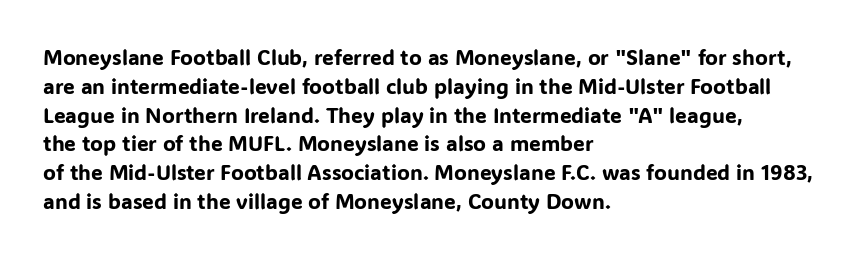
{"italic": "no", "underline": "no", "align": "left", "line_spacing": "normal", "line_spacing_ratio": 1.37, "letter_spacing": "normal", "letter_spacing_em": 0.0, "glyph_px": 21}
